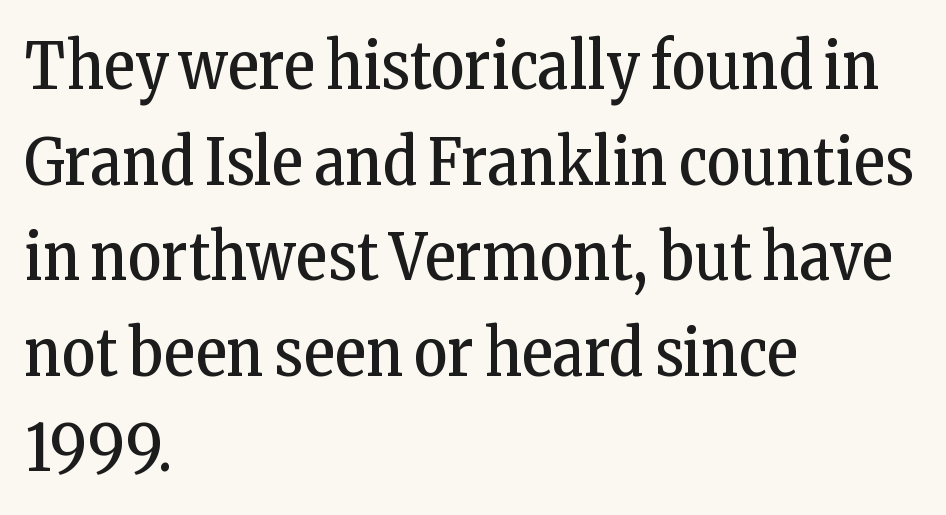
The image shows 65 px regular-weight, condensed serif type, upright; set left-aligned, normal line spacing (1.47x), normal letter spacing, not underlined; low stroke contrast and a medium x-height.
